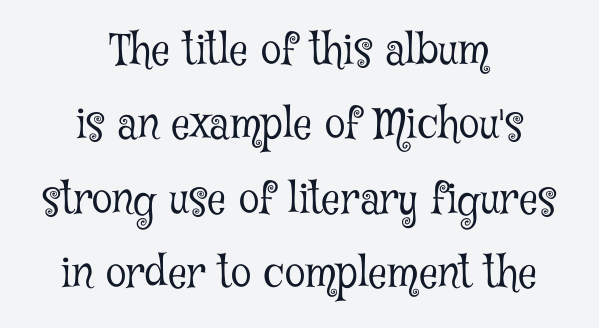
The image shows 42 px light, condensed serif type, upright; set centered, line spacing 1.77x, normal letter spacing, not underlined; low stroke contrast and a medium x-height.
